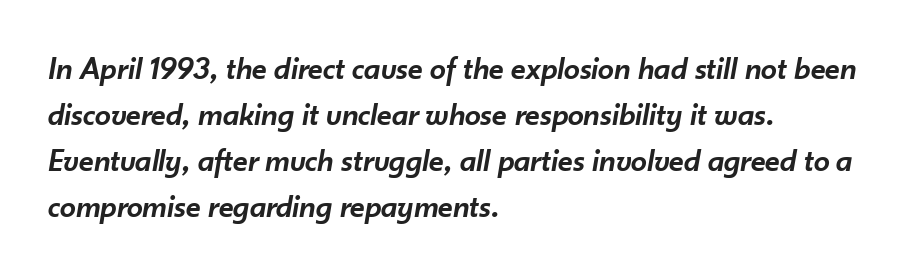
Q: Is the text bold? A: Semi-bold.
Q: Is the text italic (slanted)? A: Yes, it leans right by about 10 degrees.
Q: Is the text underlined? A: No.
Q: How is the paragraph aligned? A: Left-aligned.
Q: Is the spacing between letters normal or unusually wide? A: Normal.
Q: Is the spacing between lines tight, normal or loose? A: Normal.
Q: Width (condensed, normal, or wide)? A: Normal.
Q: Stroke contrast? A: Low.
Q: x-height? A: Small.
Q: Monospaced? A: No.
